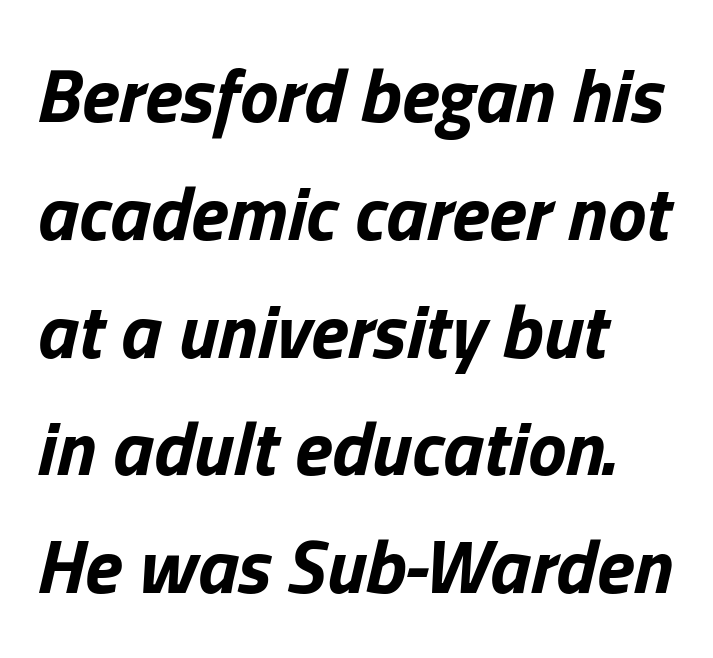
{"italic": "yes", "lean": "right", "slant_degrees": 13, "bold": "yes", "weight": "bold", "width": "normal", "stroke_contrast": "low", "x_height": "medium", "monospaced": "no", "underline": "no", "align": "left", "line_spacing": "normal", "line_spacing_ratio": 1.53, "letter_spacing": "normal", "letter_spacing_em": 0.0, "glyph_px": 77}
